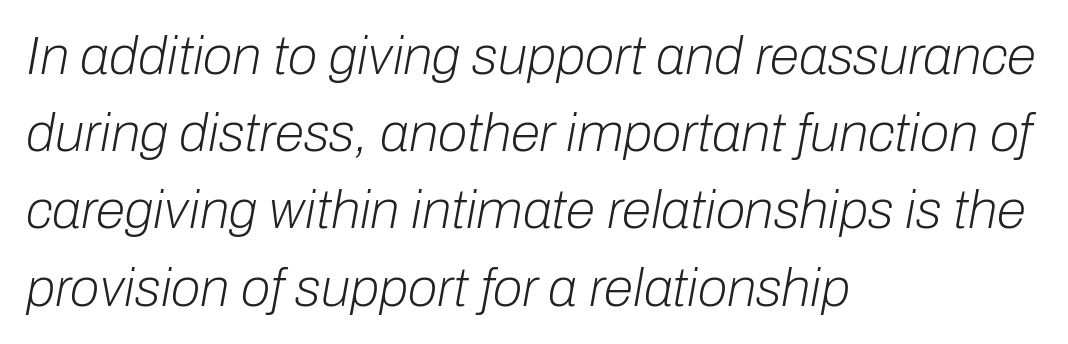
Quick note: interline space is typical. The rendering uses natural spacing where letterforms have individual widths. The face used here has a pronounced slope to its letters. Type without underlining. Words appear dense and cohesive because spacing is normal.
